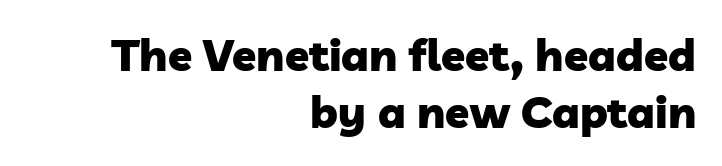
Words float on clear page, feet unadorned. Looks like regular typesetting: each glyph gets only the width it needs. Which margin do the lines hug? The right one — the left edge is uneven. The rendering uses a bold face; every stroke is thick and dark.
